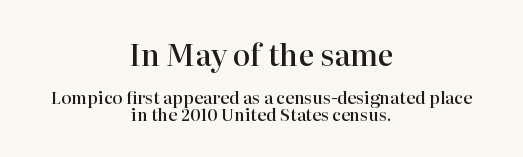
{"serif": "yes", "italic": "no", "bold": "semi", "weight": "semibold", "width": "normal", "stroke_contrast": "high", "x_height": "medium", "monospaced": "no", "underline": "no", "align": "center", "line_spacing": "tight", "line_spacing_ratio": 0.97, "letter_spacing": "normal", "letter_spacing_em": 0.0, "larger_block": "first", "size_ratio": 1.76, "glyph_px": 30}
